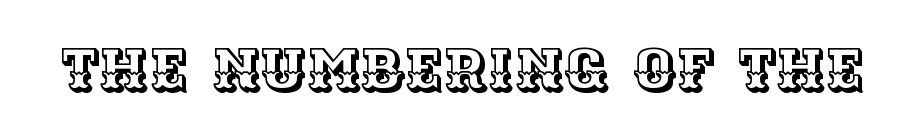
The image shows 59 px text type, upright; set normal letter spacing, not underlined; a large x-height.
